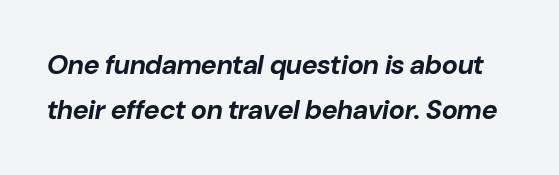
{"italic": "yes", "lean": "right", "slant_degrees": 10, "bold": "yes", "underline": "no", "line_spacing": "normal", "line_spacing_ratio": 1.65, "letter_spacing": "normal", "letter_spacing_em": 0.0, "glyph_px": 27}
